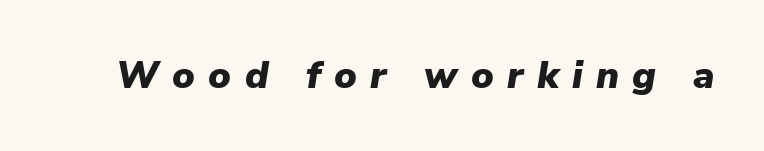
The image shows 38 px heavy type, italic (leaning right); set unusually wide letter spacing (+0.35 em), not underlined; low stroke contrast and a medium x-height.
